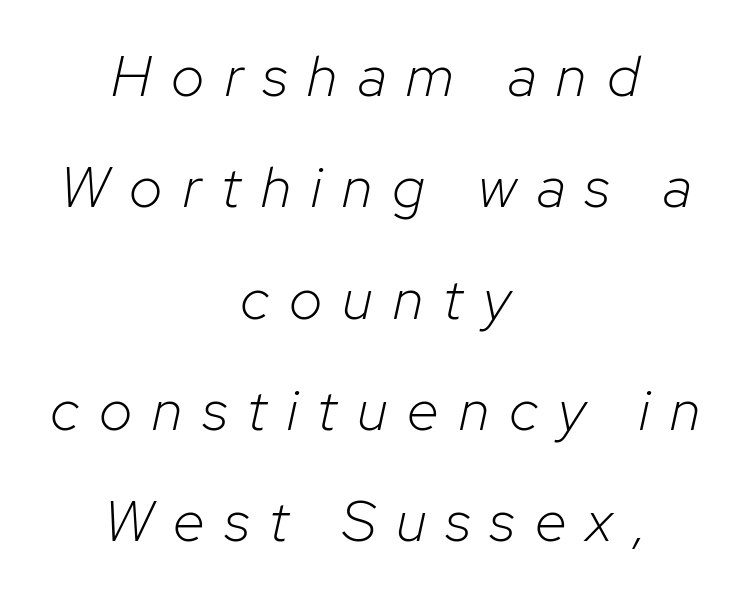
{"italic": "yes", "lean": "right", "slant_degrees": 12, "bold": "no", "weight": "light", "width": "normal", "stroke_contrast": "low", "x_height": "medium", "monospaced": "no", "underline": "no", "align": "center", "line_spacing": "loose", "line_spacing_ratio": 1.92, "letter_spacing": "wide", "letter_spacing_em": 0.35, "glyph_px": 58}
